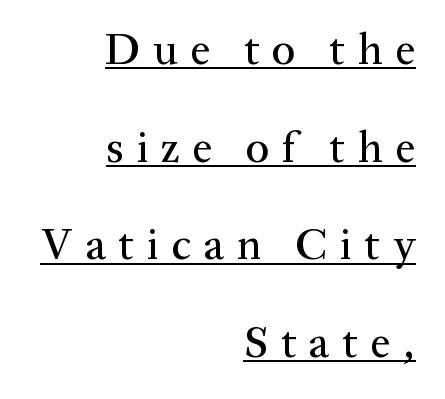
Q: Is the text italic (slanted)? A: No, it is upright.
Q: Is the typeface a serif or a sans-serif typeface? A: Serif.
Q: Is the text underlined? A: Yes.
Q: How is the paragraph aligned? A: Right-aligned.
Q: Is the spacing between letters normal or unusually wide? A: Unusually wide.
Q: Is the spacing between lines tight, normal or loose? A: Loose.
Q: Width (condensed, normal, or wide)? A: Normal.
Q: Stroke contrast? A: Medium.
Q: x-height? A: Medium.
Q: Monospaced? A: No.
